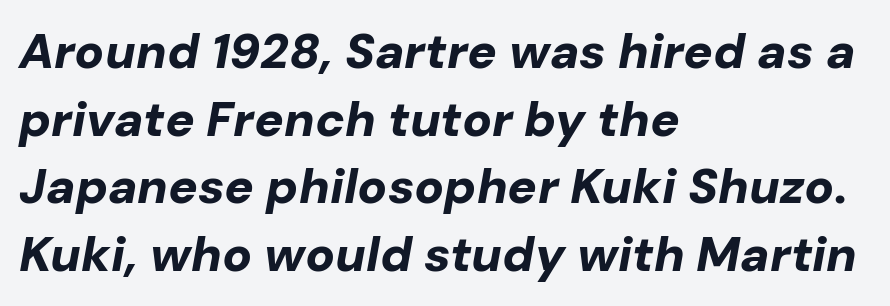
Q: Is the text bold? A: Yes.
Q: Is the text italic (slanted)? A: Yes, it leans right by about 10 degrees.
Q: Is the text underlined? A: No.
Q: How is the paragraph aligned? A: Left-aligned.
Q: Is the spacing between letters normal or unusually wide? A: Normal.
Q: Is the spacing between lines tight, normal or loose? A: Normal.
Q: Width (condensed, normal, or wide)? A: Normal.
Q: Stroke contrast? A: Low.
Q: x-height? A: Medium.
Q: Monospaced? A: No.
